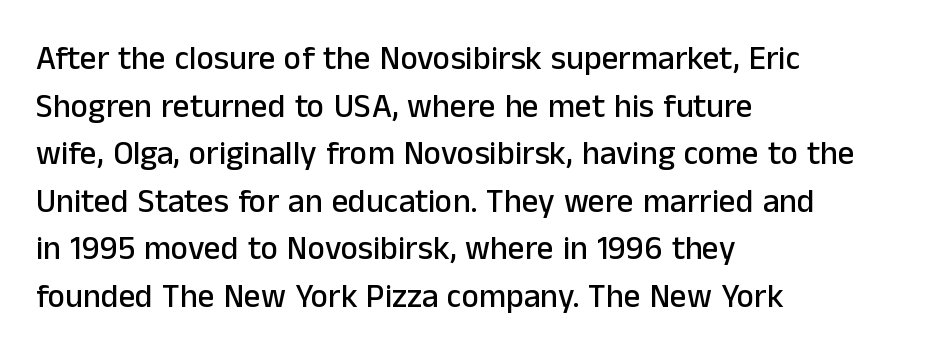
The image shows 33 px sans-serif type, upright; set left-aligned, normal line spacing (1.44x), normal letter spacing, not underlined; low stroke contrast and a medium x-height.
